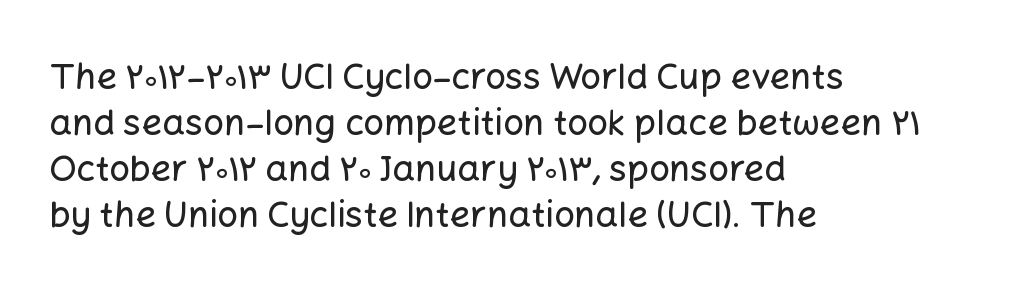
The image shows 36 px sans-serif type, upright; set left-aligned, normal line spacing (1.28x), normal letter spacing, not underlined; low stroke contrast and a medium x-height.
